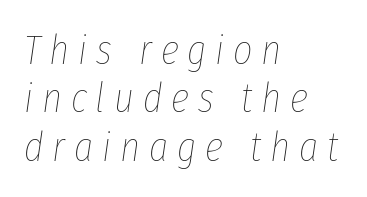
Q: Is the text bold? A: No.
Q: Is the text italic (slanted)? A: Yes, it leans right by about 8 degrees.
Q: Is the text underlined? A: No.
Q: How is the paragraph aligned? A: Left-aligned.
Q: Is the spacing between letters normal or unusually wide? A: Unusually wide.
Q: Is the spacing between lines tight, normal or loose? A: Tight.
Q: Width (condensed, normal, or wide)? A: Condensed.
Q: Stroke contrast? A: Low.
Q: x-height? A: Medium.
Q: Monospaced? A: No.
